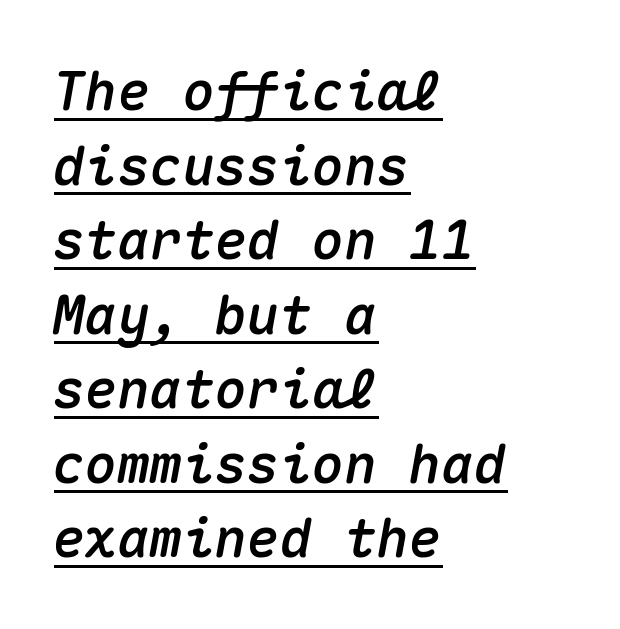
{"italic": "yes", "lean": "right", "slant_degrees": 10, "width": "normal", "stroke_contrast": "medium", "x_height": "medium", "monospaced": "yes", "underline": "yes", "align": "left", "line_spacing": "normal", "line_spacing_ratio": 1.38, "letter_spacing": "normal", "letter_spacing_em": 0.0, "glyph_px": 54}
